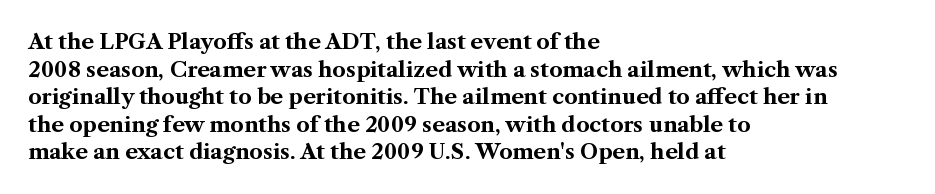
Q: Is the text bold? A: Yes.
Q: Is the text italic (slanted)? A: No, it is upright.
Q: Is the text underlined? A: No.
Q: How is the paragraph aligned? A: Left-aligned.
Q: Is the spacing between letters normal or unusually wide? A: Normal.
Q: Is the spacing between lines tight, normal or loose? A: Normal.
